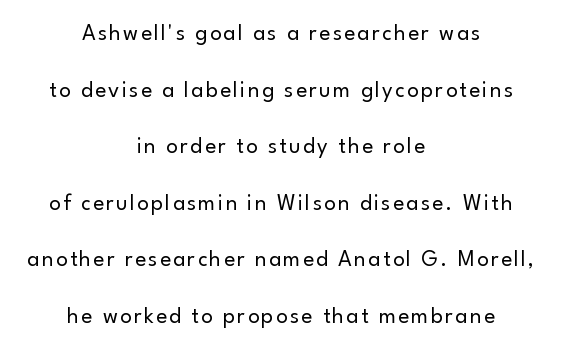
{"italic": "no", "bold": "no", "underline": "no", "align": "center", "line_spacing": "loose", "line_spacing_ratio": 2.46, "glyph_px": 23}
